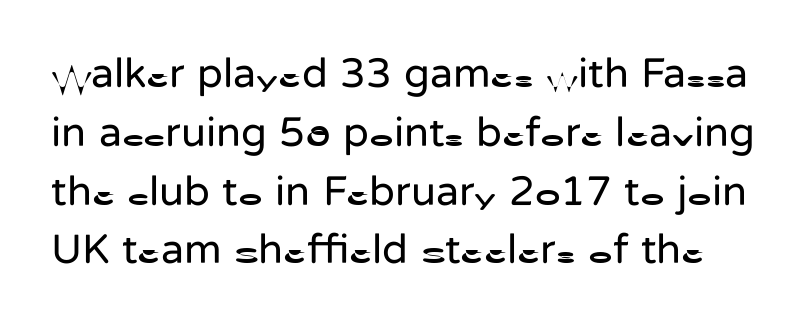
{"serif": "no", "italic": "no", "bold": "no", "weight": "regular", "width": "normal", "stroke_contrast": "low", "x_height": "medium", "monospaced": "no", "underline": "no", "line_spacing": "normal", "line_spacing_ratio": 1.4, "letter_spacing": "normal", "letter_spacing_em": 0.0, "glyph_px": 42}
